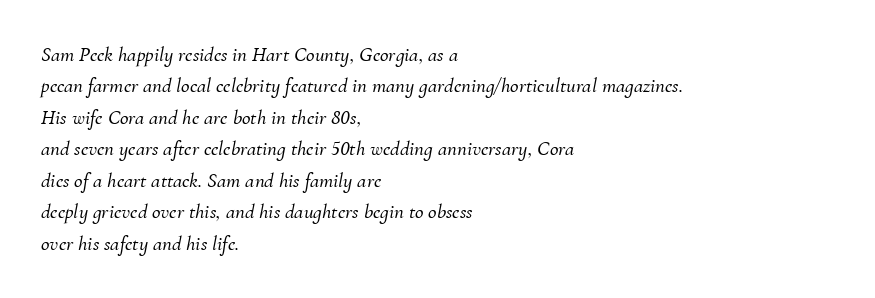
Would a proofreader flag this as italicized? Yes. Check under the words: just untouched page. No extra tracking has been applied to these lines. Line starts are locked; line ends wander. Regarding leading, the lines here are spaced in the standard way.
